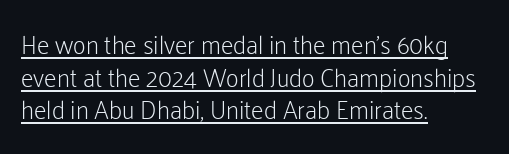
{"italic": "no", "bold": "no", "underline": "yes", "align": "left", "line_spacing": "normal", "line_spacing_ratio": 1.31, "letter_spacing": "normal", "letter_spacing_em": 0.0, "glyph_px": 25}
